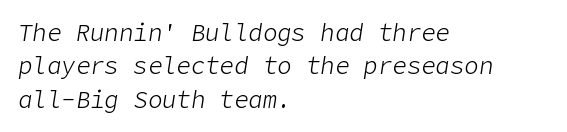
{"italic": "yes", "lean": "right", "slant_degrees": 9, "bold": "no", "underline": "no", "align": "left", "line_spacing": "normal", "line_spacing_ratio": 1.39, "letter_spacing": "normal", "letter_spacing_em": 0.0, "glyph_px": 24}
